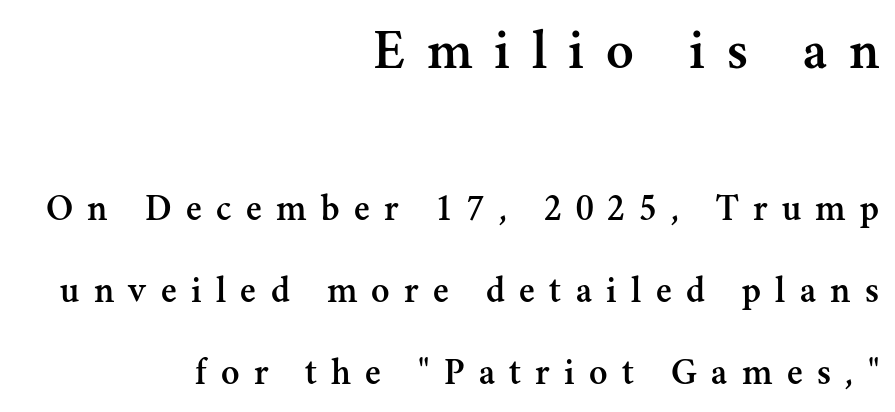
This layout puts the oversized block above and the modest block below. The horizontal fit of the characters is loose and conspicuously gappy. You can tell from the footed stems that serif type was used. The lettering holds an erect, upright posture throughout. Each letter keeps its own natural width here, so spacing adapts to shape. Vertical spacing — loose.
